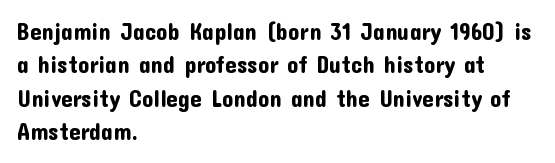
The image shows 23 px text type, upright; set left-aligned, normal line spacing (1.45x), normal letter spacing, not underlined.
